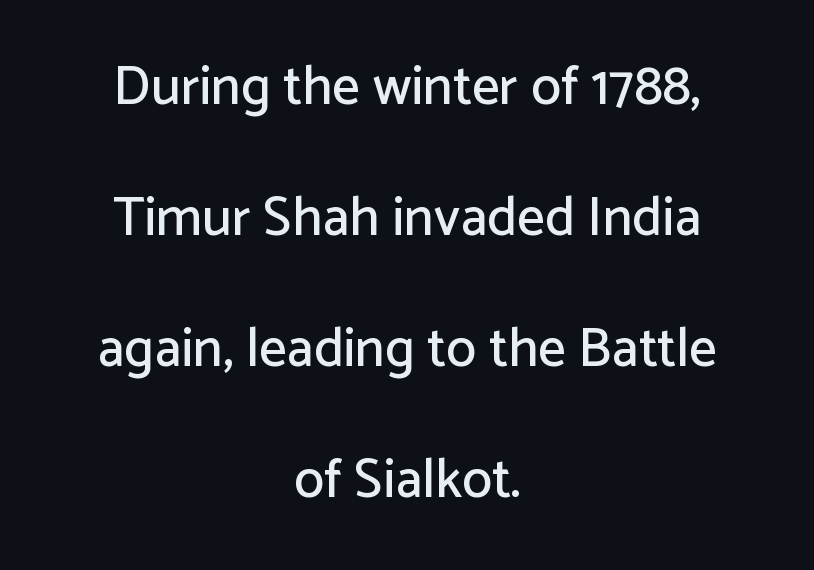
The image shows 55 px sans-serif type, upright; set centered, loose line spacing (2.38x), normal letter spacing, not underlined; low stroke contrast and a medium x-height.
